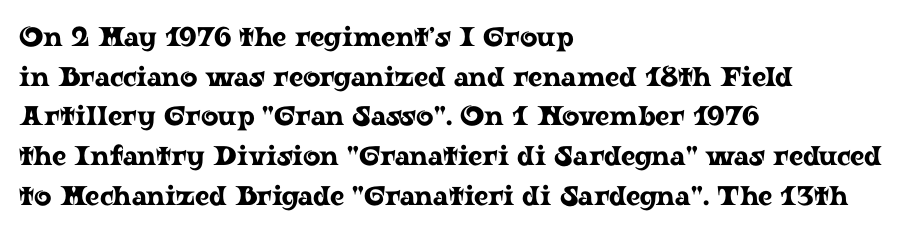
Reading down the column, the eye jumps a familiar distance to each next line. The gaps between neighbouring characters are ordinary and unremarkable. Every character sits straight up, as roman type does. These lines stack with their left ends in a neat column. Bare-footed words on every line.
